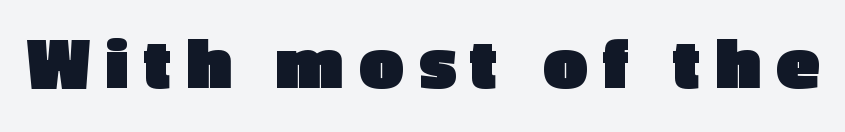
Is this a fixed-width face? No — the glyphs have proportional, varying widths. Just letters on the line, the space beneath them empty. Strokes here are thick enough to call this a true bold. The glyphs in this specimen are sans serif. The letters stand upright; this is a roman face. Words appear elongated and porous because spacing is wide.
